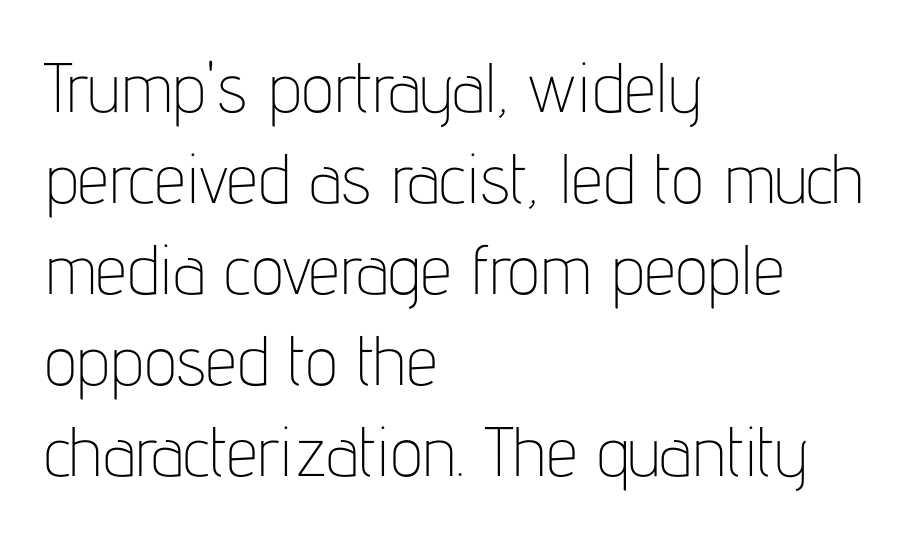
{"serif": "no", "italic": "no", "bold": "no", "weight": "thin", "width": "condensed", "stroke_contrast": "low", "x_height": "medium", "monospaced": "no", "underline": "no", "align": "left", "line_spacing": "normal", "line_spacing_ratio": 1.3, "letter_spacing": "normal", "letter_spacing_em": 0.0, "glyph_px": 70}
